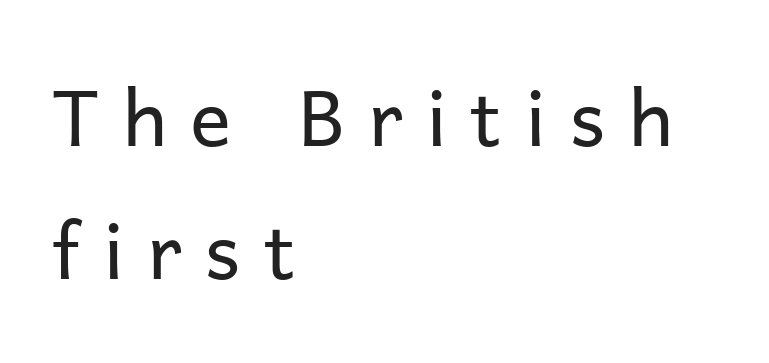
The text was rendered using a sans face with plain stroke endings. Observe the wide spacing: letters keep a clear distance from each other. Left-aligned paragraph, ragged on the right. Note the varied advance widths — an 'i' is clearly narrower than an 'm'. Italic? Not at all — the glyphs are vertical.
